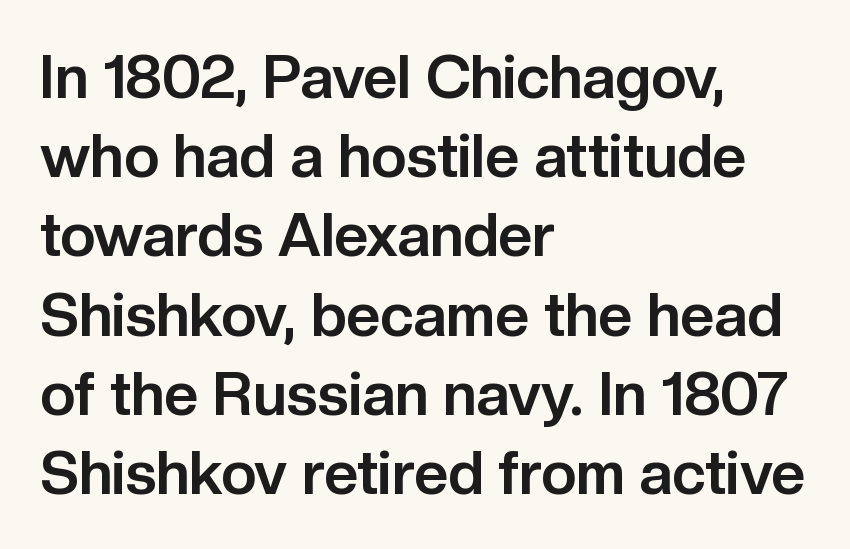
The image shows 60 px bold sans-serif type, upright; set left-aligned, normal line spacing (1.32x), normal letter spacing, not underlined; low stroke contrast and a medium x-height.
